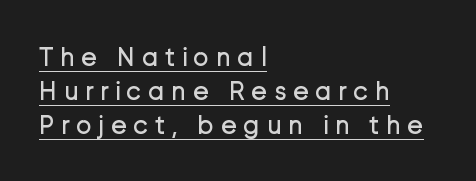
The paragraph shown leans on its left margin. The glyphs are accompanied by a horizontal stroke just below them. Nope, not italic — everything's standing straight. The face looks like a standard text weight, possibly lighter. Successive baselines arrive at the customary interval.
